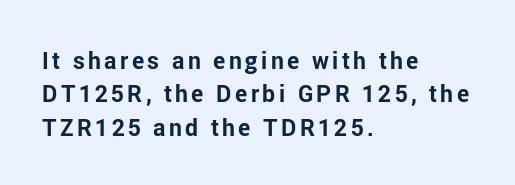
{"italic": "no", "bold": "yes", "underline": "no", "align": "left", "line_spacing": "normal", "line_spacing_ratio": 1.45, "glyph_px": 23}
